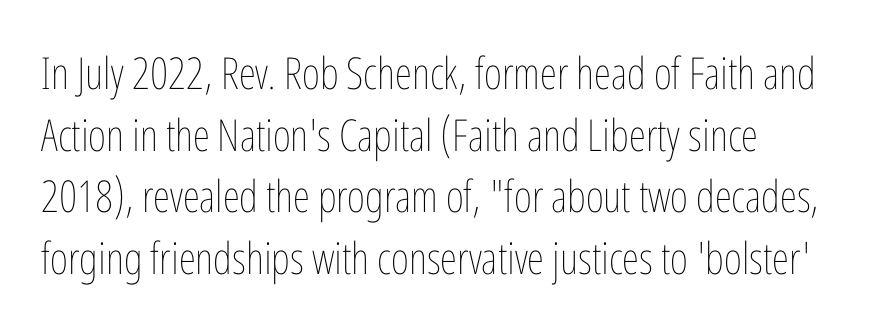
The rows are spaced the way most documents space them. Reading down the block, your eye returns to a fixed left position each line. You can tell it's not italic because the verticals are truly vertical. Looks like regular typesetting: each glyph gets only the width it needs.
